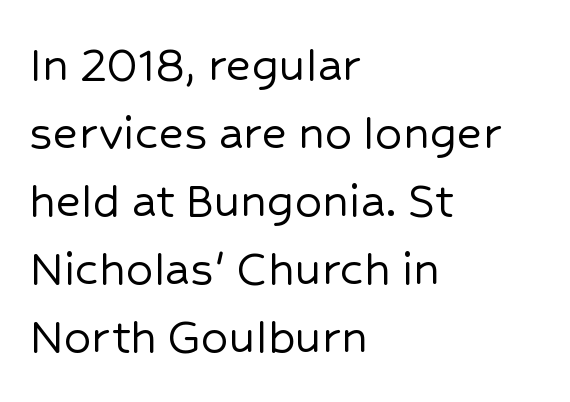
Q: Is the text italic (slanted)? A: No, it is upright.
Q: Is the typeface a serif or a sans-serif typeface? A: Sans-serif.
Q: Is the text underlined? A: No.
Q: How is the paragraph aligned? A: Left-aligned.
Q: Is the spacing between letters normal or unusually wide? A: Normal.
Q: Is the spacing between lines tight, normal or loose? A: Normal.
Q: Width (condensed, normal, or wide)? A: Normal.
Q: Stroke contrast? A: Low.
Q: x-height? A: Medium.
Q: Monospaced? A: No.
